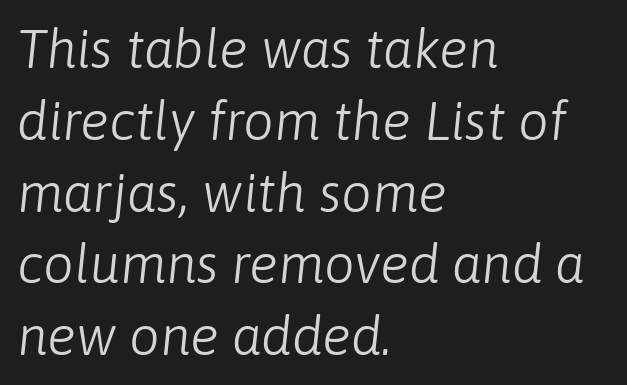
Underline: absent. The rows are spaced the way most documents space them. The face looks like a standard text weight, possibly lighter. Tracking value appears to be zero — textbook default spacing. The lines in this sample share a left origin and differ only in where they stop. Here the designer chose a conventional face with non-uniform glyph widths.
